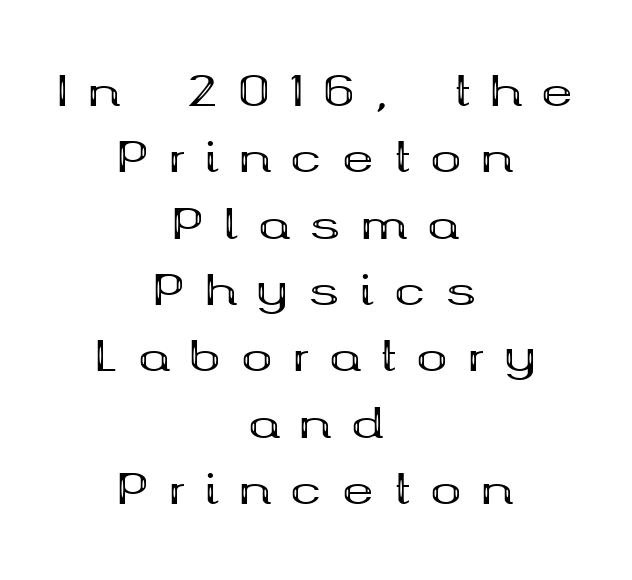
{"serif": "yes", "italic": "no", "bold": "yes", "weight": "bold", "width": "wide", "stroke_contrast": "medium", "x_height": "medium", "monospaced": "no", "underline": "no", "align": "center", "line_spacing": "normal", "line_spacing_ratio": 1.58, "letter_spacing": "wide", "letter_spacing_em": 0.48, "glyph_px": 42}
